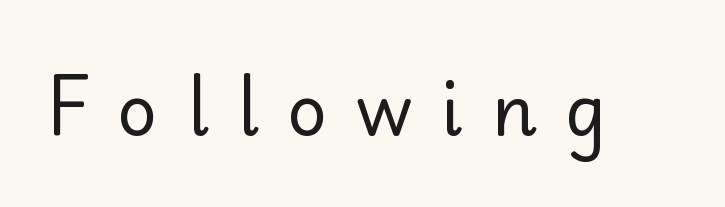
{"serif": "no", "italic": "no", "bold": "no", "weight": "regular", "width": "normal", "stroke_contrast": "low", "x_height": "small", "monospaced": "no", "underline": "no", "letter_spacing": "wide", "letter_spacing_em": 0.41, "glyph_px": 70}
